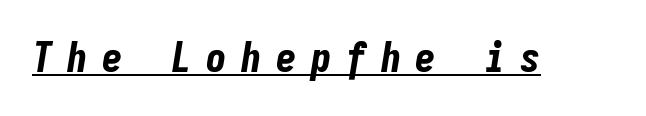
Q: Is the text bold? A: Yes.
Q: Is the text italic (slanted)? A: Yes, it leans right by about 9 degrees.
Q: Is the text underlined? A: Yes.
Q: Is the spacing between letters normal or unusually wide? A: Unusually wide.
Q: Width (condensed, normal, or wide)? A: Condensed.
Q: Stroke contrast? A: Low.
Q: x-height? A: Medium.
Q: Monospaced? A: Yes.
